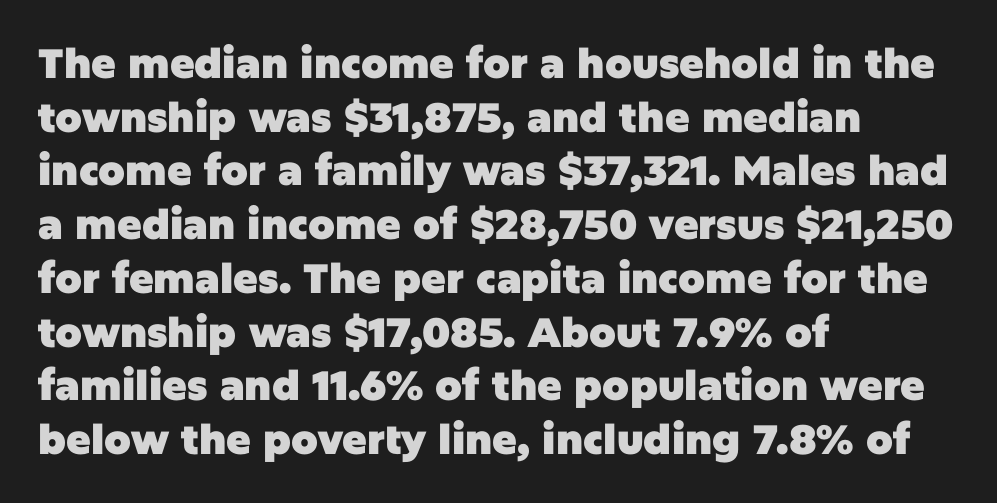
Q: Is the text bold? A: Yes.
Q: Is the text italic (slanted)? A: No, it is upright.
Q: Is the typeface a serif or a sans-serif typeface? A: Sans-serif.
Q: Is the text underlined? A: No.
Q: How is the paragraph aligned? A: Left-aligned.
Q: Is the spacing between letters normal or unusually wide? A: Normal.
Q: Is the spacing between lines tight, normal or loose? A: Normal.
Q: Width (condensed, normal, or wide)? A: Normal.
Q: Stroke contrast? A: Low.
Q: x-height? A: Large.
Q: Monospaced? A: No.
